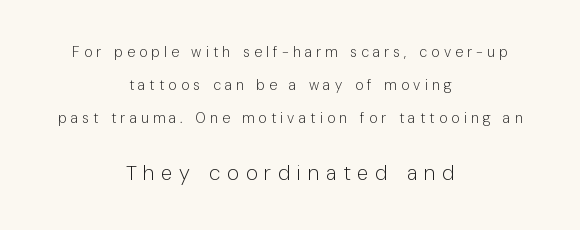
Q: Is the text bold? A: No.
Q: Is the text italic (slanted)? A: No, it is upright.
Q: Is the text underlined? A: No.
Q: How is the paragraph aligned? A: Centered.
Q: Is the spacing between letters normal or unusually wide? A: Unusually wide.
Q: Is the spacing between lines tight, normal or loose? A: Loose.
Q: Which block of text is set in a larger size, the first (top) or the second (bottom)? A: The second (bottom) one.
